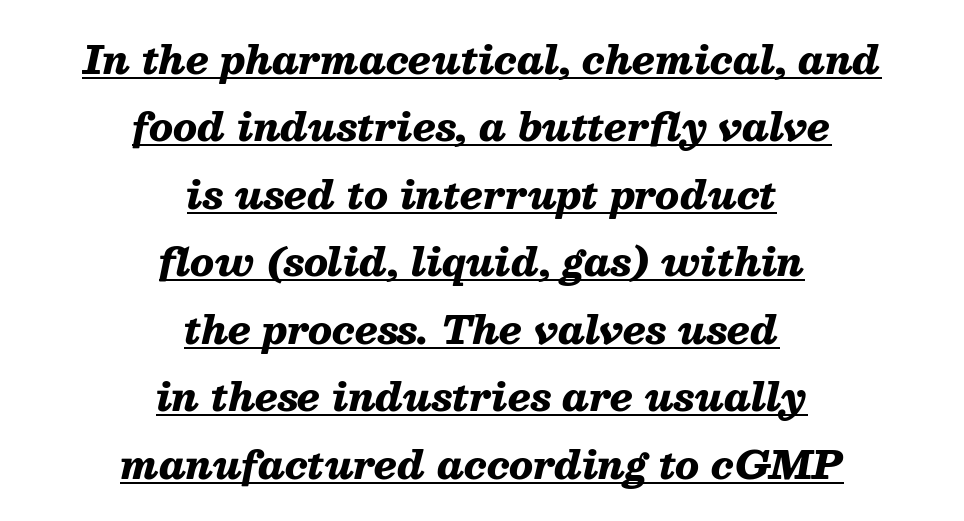
The image shows 39 px heavy type, italic (leaning right); set centered, line spacing 1.73x, normal letter spacing, underlined; medium stroke contrast and a medium x-height.
